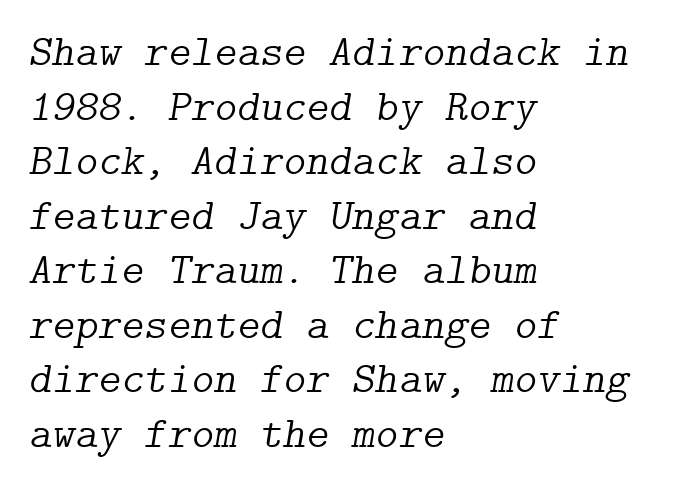
Q: Is the text bold? A: No.
Q: Is the text italic (slanted)? A: Yes, it leans right by about 9 degrees.
Q: Is the typeface a serif or a sans-serif typeface? A: Serif.
Q: Is the text underlined? A: No.
Q: How is the paragraph aligned? A: Left-aligned.
Q: Is the spacing between letters normal or unusually wide? A: Normal.
Q: Width (condensed, normal, or wide)? A: Normal.
Q: Stroke contrast? A: Low.
Q: x-height? A: Medium.
